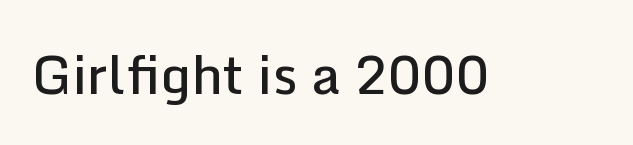
The image shows 53 px semibold sans-serif type, upright; set normal letter spacing, not underlined; low stroke contrast and a medium x-height.
